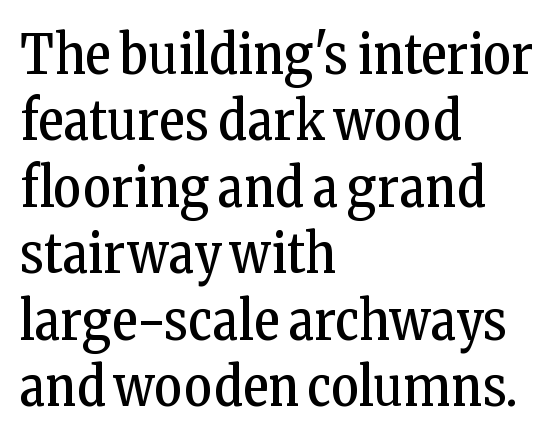
Q: Is the text bold? A: No.
Q: Is the text italic (slanted)? A: No, it is upright.
Q: Is the typeface a serif or a sans-serif typeface? A: Serif.
Q: Is the text underlined? A: No.
Q: How is the paragraph aligned? A: Left-aligned.
Q: Is the spacing between letters normal or unusually wide? A: Normal.
Q: Width (condensed, normal, or wide)? A: Condensed.
Q: Stroke contrast? A: Low.
Q: x-height? A: Medium.
Q: Monospaced? A: No.
